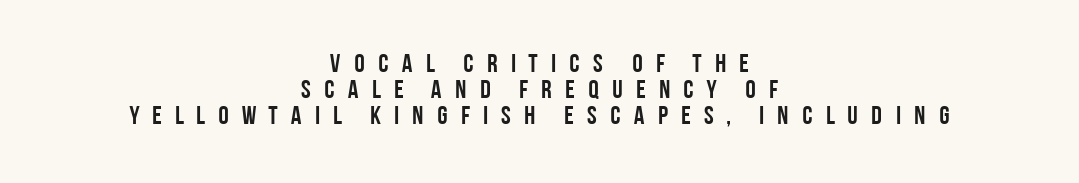
{"italic": "no", "bold": "yes", "underline": "no", "align": "center", "line_spacing": "tight", "line_spacing_ratio": 1.0, "letter_spacing": "wide", "letter_spacing_em": 0.43, "glyph_px": 26}
